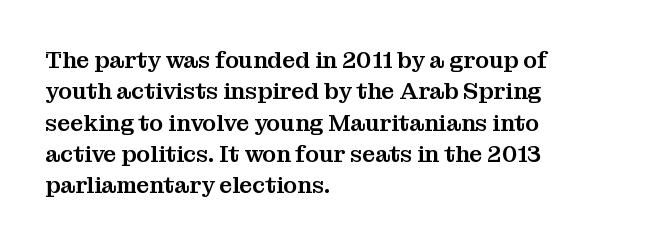
Q: Is the text italic (slanted)? A: No, it is upright.
Q: Is the text underlined? A: No.
Q: How is the paragraph aligned? A: Left-aligned.
Q: Is the spacing between letters normal or unusually wide? A: Normal.
Q: Is the spacing between lines tight, normal or loose? A: Normal.
